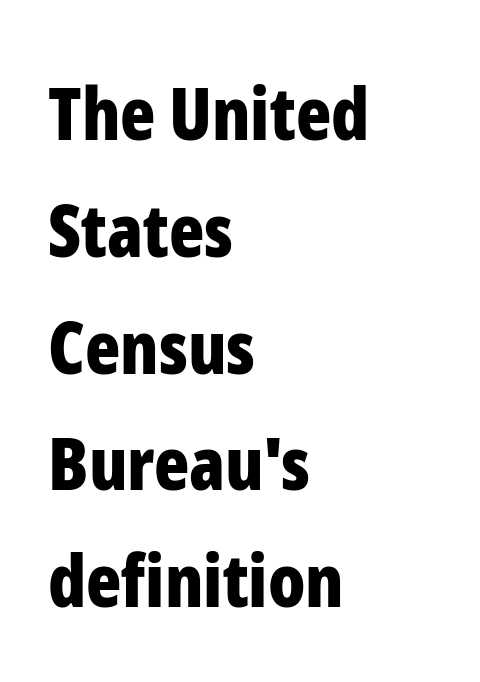
The image shows 73 px bold, condensed sans-serif type, upright; set left-aligned, normal line spacing (1.6x), normal letter spacing, not underlined; low stroke contrast and a medium x-height.
